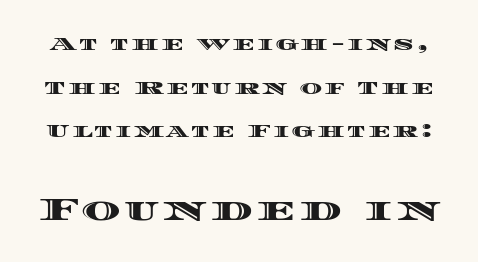
Q: Is the text italic (slanted)? A: No, it is upright.
Q: Is the text underlined? A: No.
Q: Is the spacing between lines tight, normal or loose? A: Loose.
Q: Which block of text is set in a larger size, the first (top) or the second (bottom)? A: The second (bottom) one.
Q: Width (condensed, normal, or wide)? A: Wide.
Q: x-height? A: Large.
Q: Monospaced? A: No.
